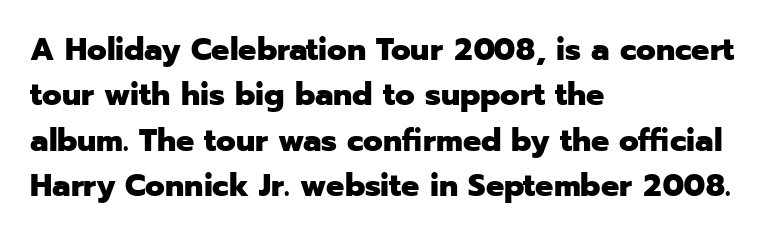
Q: Is the text bold? A: Yes.
Q: Is the text italic (slanted)? A: No, it is upright.
Q: Is the typeface a serif or a sans-serif typeface? A: Sans-serif.
Q: Is the text underlined? A: No.
Q: How is the paragraph aligned? A: Left-aligned.
Q: Is the spacing between letters normal or unusually wide? A: Normal.
Q: Is the spacing between lines tight, normal or loose? A: Normal.
Q: Width (condensed, normal, or wide)? A: Normal.
Q: Stroke contrast? A: Low.
Q: x-height? A: Medium.
Q: Monospaced? A: No.
